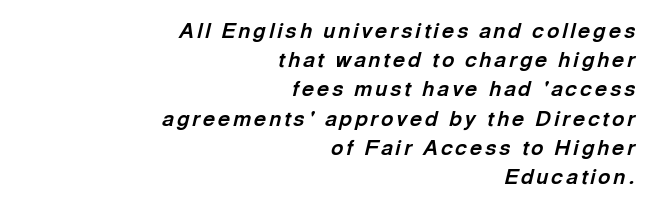
{"italic": "yes", "lean": "right", "slant_degrees": 13, "bold": "yes", "underline": "no", "align": "right", "line_spacing": "normal", "line_spacing_ratio": 1.39, "glyph_px": 21}
